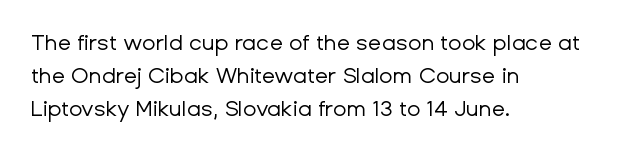
Descender tails drop into unmarked territory. Vertically, the passage feels balanced, rows spaced as you'd expect. The typesetter chose a ragged-right arrangement here. The typography opts for an upright posture over an oblique one. The rendering keeps characters at their native spacing. Stroke mass is kept to a normal reading level or below.
